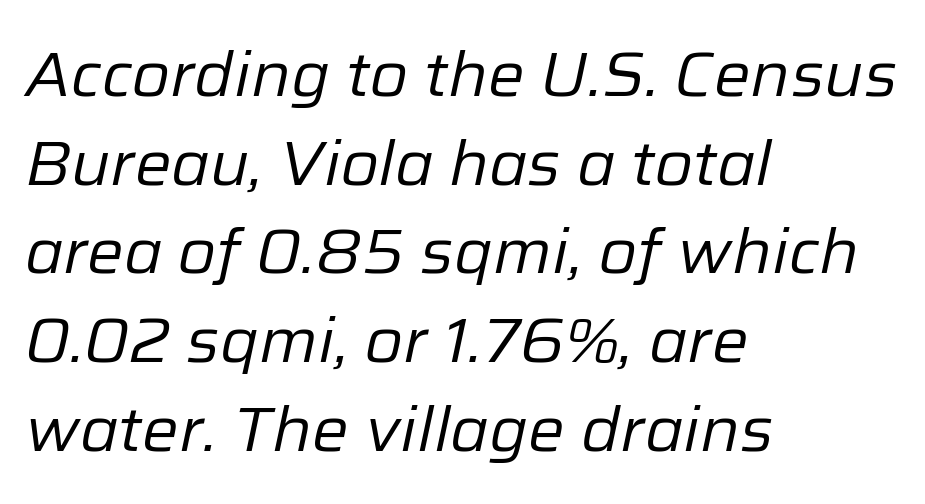
Does the copy run flush right? No — it runs flush left. A typesetter would call this proportional, since set widths differ per character. The typesetting does not lean heavy: it is not bold. Words float on clear page, feet unadorned.
